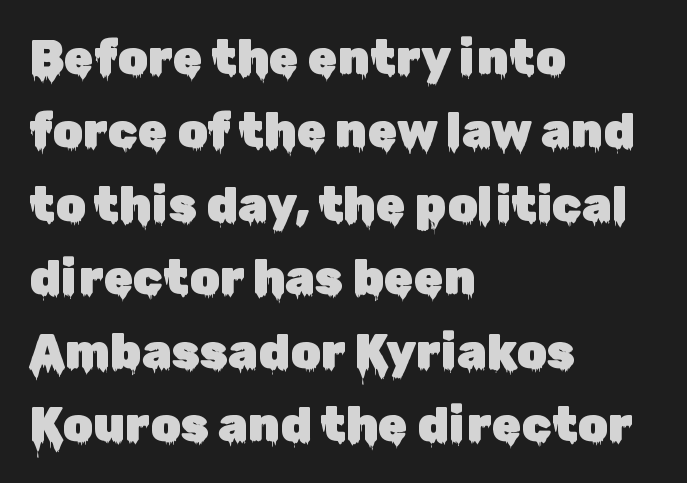
Q: Is the text italic (slanted)? A: No, it is upright.
Q: Is the typeface a serif or a sans-serif typeface? A: Sans-serif.
Q: Is the text underlined? A: No.
Q: How is the paragraph aligned? A: Left-aligned.
Q: Is the spacing between letters normal or unusually wide? A: Normal.
Q: Is the spacing between lines tight, normal or loose? A: Normal.
Q: Width (condensed, normal, or wide)? A: Normal.
Q: Stroke contrast? A: Low.
Q: x-height? A: Medium.
Q: Monospaced? A: No.
